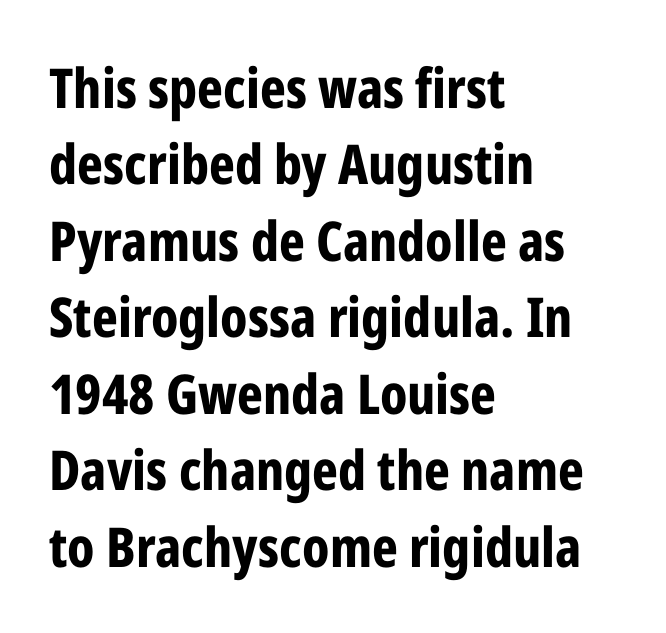
The font family rendered here belongs to the sans-serif group. If you measured baseline to baseline, you'd find a middling distance. Compared with a centered layout, this one pins lines to the left instead. Character widths vary here, with narrow letters taking less room than wide ones. The zone under the glyphs is completely vacant. How are the letters spaced? Ordinarily, with no added tracking.
